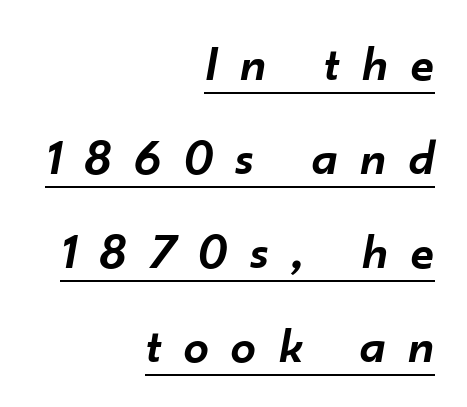
The image shows 50 px semibold type, italic (leaning right); set right-aligned, line spacing 1.88x, unusually wide letter spacing (+0.46 em), underlined; low stroke contrast and a small x-height.
